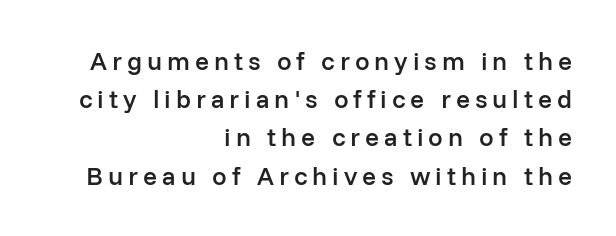
The image shows 26 px text type, upright; set right-aligned, normal line spacing (1.47x), not underlined.
